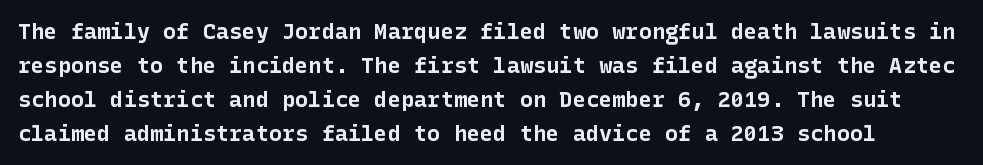
Q: Is the text bold? A: Yes.
Q: Is the text italic (slanted)? A: No, it is upright.
Q: Is the text underlined? A: No.
Q: Is the spacing between letters normal or unusually wide? A: Normal.
Q: Is the spacing between lines tight, normal or loose? A: Normal.
